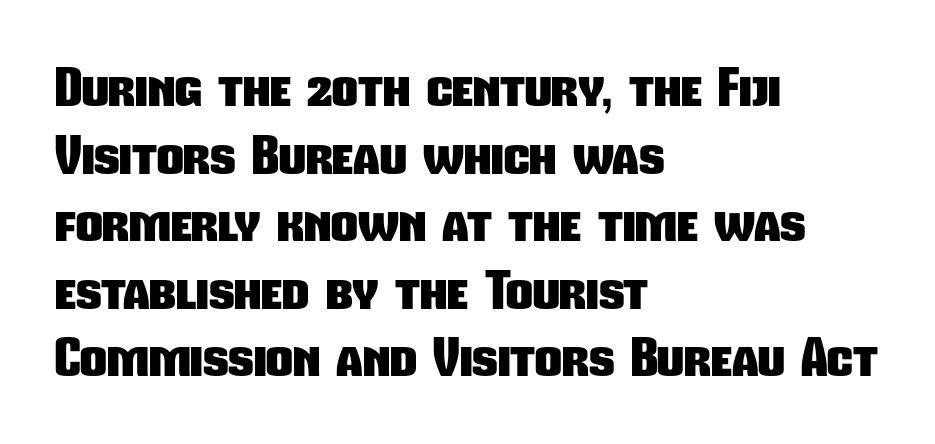
Q: Is the text bold? A: Yes.
Q: Is the typeface a serif or a sans-serif typeface? A: Sans-serif.
Q: Is the text underlined? A: No.
Q: How is the paragraph aligned? A: Left-aligned.
Q: Is the spacing between letters normal or unusually wide? A: Normal.
Q: Is the spacing between lines tight, normal or loose? A: Normal.
Q: Width (condensed, normal, or wide)? A: Condensed.
Q: Stroke contrast? A: Low.
Q: x-height? A: Medium.
Q: Monospaced? A: No.
